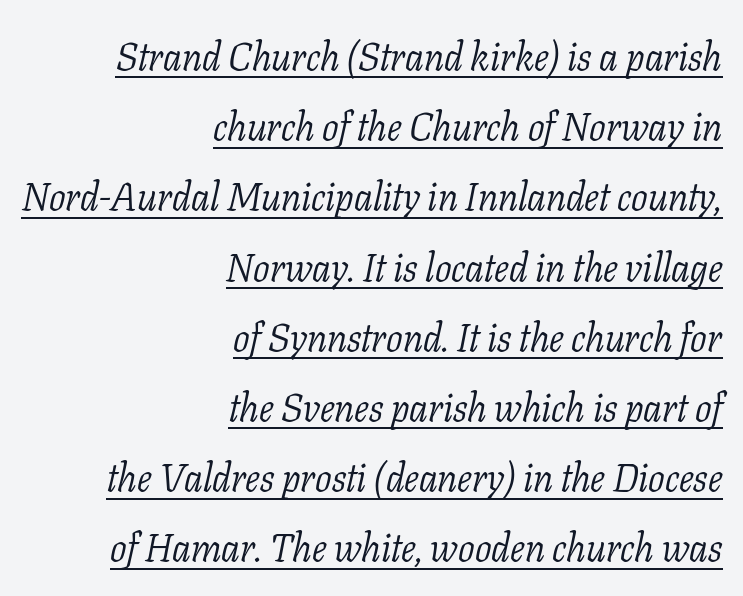
Q: Is the text bold? A: No.
Q: Is the text italic (slanted)? A: Yes, it leans right by about 11 degrees.
Q: Is the typeface a serif or a sans-serif typeface? A: Serif.
Q: Is the text underlined? A: Yes.
Q: How is the paragraph aligned? A: Right-aligned.
Q: Is the spacing between letters normal or unusually wide? A: Normal.
Q: Width (condensed, normal, or wide)? A: Normal.
Q: Stroke contrast? A: Low.
Q: x-height? A: Medium.
Q: Monospaced? A: No.
